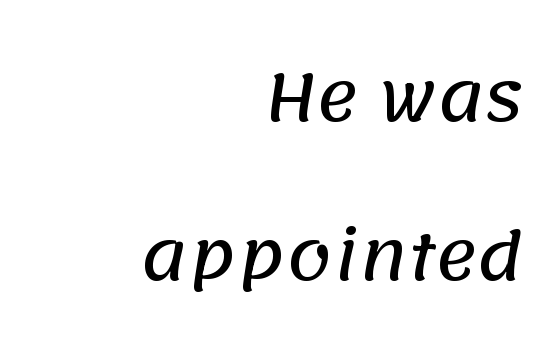
In terms of leading, this rendering errs on the spacious side. Nobody touched the tracking dial on this one. The font family rendered here belongs to the sans-serif group. Do the characters align in a grid? No, the font is proportional. A flush-right, rag-left setting is used for this passage. Rule under the text: the space is simply empty.
